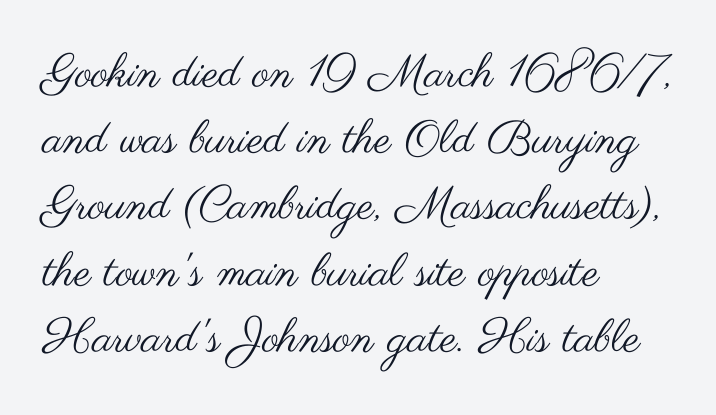
The designer left line spacing at the default. Character widths vary here, with narrow letters taking less room than wide ones. Reading down the block, your eye returns to a fixed left position each line. How are the letters spaced? Ordinarily, with no added tracking.
